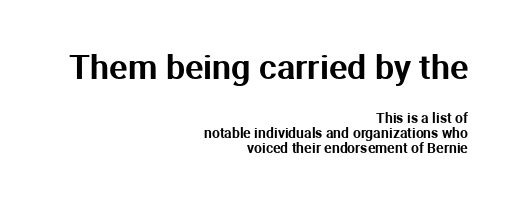
Q: Is the text italic (slanted)? A: No, it is upright.
Q: Is the typeface a serif or a sans-serif typeface? A: Sans-serif.
Q: Is the text underlined? A: No.
Q: How is the paragraph aligned? A: Right-aligned.
Q: Is the spacing between letters normal or unusually wide? A: Normal.
Q: Is the spacing between lines tight, normal or loose? A: Tight.
Q: Which block of text is set in a larger size, the first (top) or the second (bottom)? A: The first (top) one.
Q: Width (condensed, normal, or wide)? A: Normal.
Q: Stroke contrast? A: Medium.
Q: x-height? A: Medium.
Q: Monospaced? A: No.
